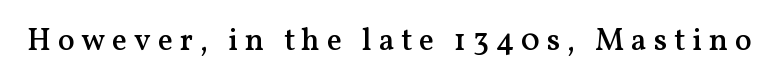
The image shows 31 px semibold serif type, upright; set unusually wide letter spacing (+0.22 em), not underlined; medium stroke contrast and a medium x-height.
